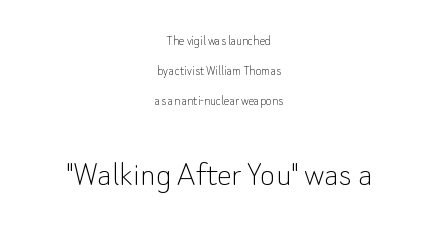
Of the two passages, the one underneath uses the larger point size. The rendering keeps characters at their native spacing. Honestly, there is no underline to notice here at all. Ascenders rise straight up at ninety degrees.
